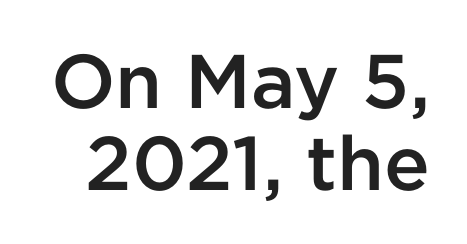
On the weight axis this lands at semibold, roughly 600. In terms of letterform style, serifs are entirely absent. Spacing verdict: proportional, widths tailored to each character. Descender tails drop into unmarked territory. Italic: no, the glyphs are upright roman.
